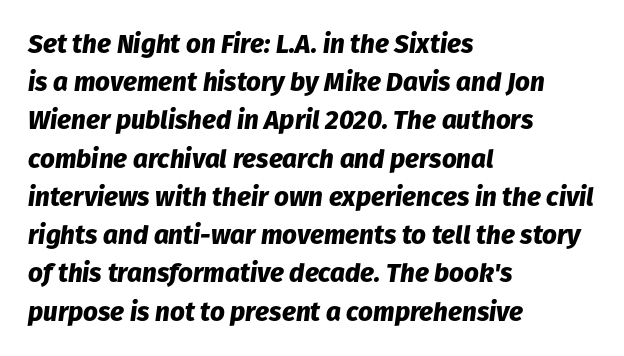
The image shows 26 px bold type, italic (leaning right); set left-aligned, normal line spacing (1.47x), normal letter spacing, not underlined.
